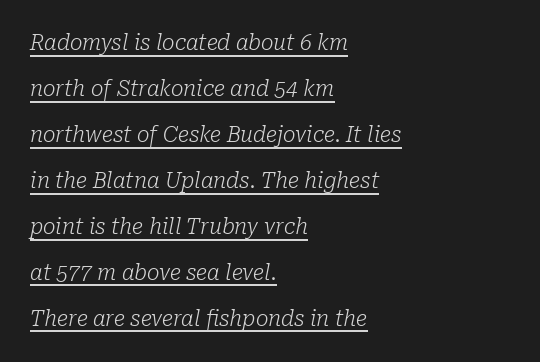
The image shows 21 px text type, italic (leaning right); set left-aligned, loose line spacing (2.19x), normal letter spacing, underlined.
